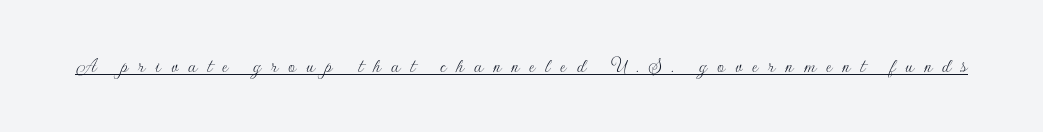
The image shows 22 px text type; set unusually wide letter spacing (+0.46 em), underlined.
